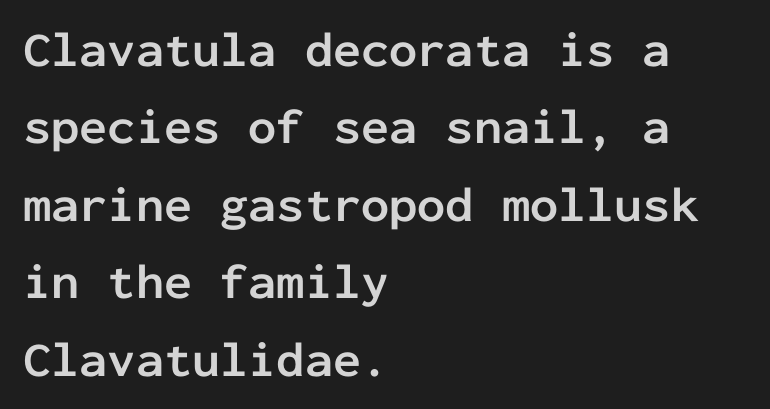
{"serif": "no", "italic": "no", "bold": "yes", "weight": "semibold", "width": "normal", "stroke_contrast": "low", "x_height": "medium", "monospaced": "yes", "underline": "no", "align": "left", "line_spacing": "normal", "line_spacing_ratio": 1.55, "letter_spacing": "normal", "letter_spacing_em": 0.0, "glyph_px": 50}
